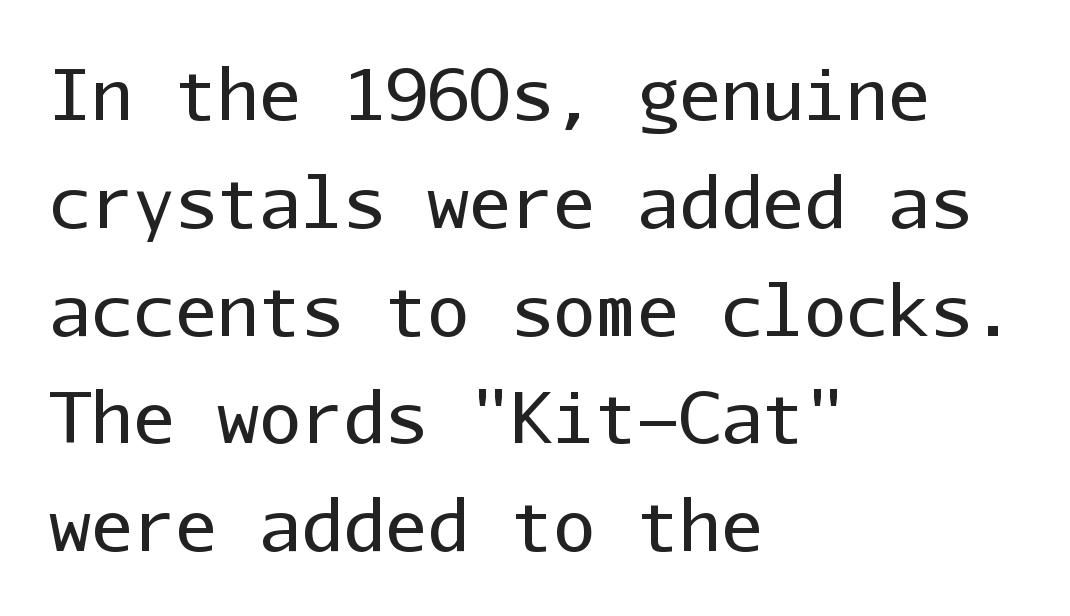
The image shows 70 px regular-weight sans-serif type, upright, monospaced; set left-aligned, normal line spacing (1.54x), normal letter spacing, not underlined; low stroke contrast and a medium x-height.
